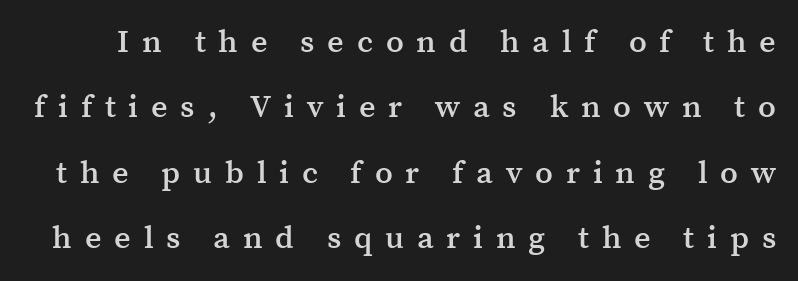
{"serif": "yes", "italic": "no", "bold": "semi", "weight": "semibold", "width": "normal", "stroke_contrast": "medium", "x_height": "medium", "monospaced": "no", "underline": "no", "line_spacing": "loose", "line_spacing_ratio": 2.04, "letter_spacing": "wide", "letter_spacing_em": 0.4, "glyph_px": 32}
